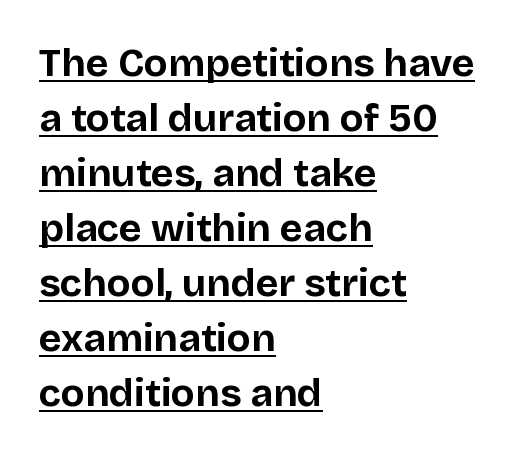
Q: Is the text bold? A: Yes.
Q: Is the text italic (slanted)? A: No, it is upright.
Q: Is the typeface a serif or a sans-serif typeface? A: Sans-serif.
Q: Is the text underlined? A: Yes.
Q: How is the paragraph aligned? A: Left-aligned.
Q: Is the spacing between letters normal or unusually wide? A: Normal.
Q: Is the spacing between lines tight, normal or loose? A: Normal.
Q: Width (condensed, normal, or wide)? A: Normal.
Q: Stroke contrast? A: Low.
Q: x-height? A: Large.
Q: Monospaced? A: No.
